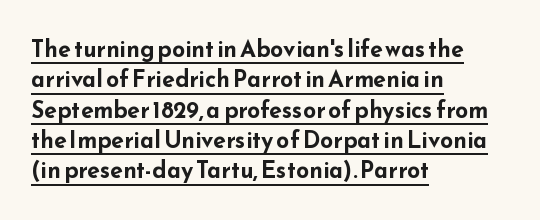
This sample carries an underscore along the baseline area. How are the letters spaced? Ordinarily, with no added tracking. The letters are bold, with thick, heavy strokes. Quick note: interline space is typical. Compared with a centered layout, this one pins lines to the left instead.
